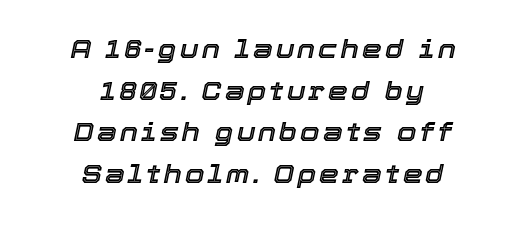
Q: Is the text italic (slanted)? A: Yes, it leans right by about 12 degrees.
Q: Is the text underlined? A: No.
Q: How is the paragraph aligned? A: Centered.
Q: Is the spacing between lines tight, normal or loose? A: Normal.
